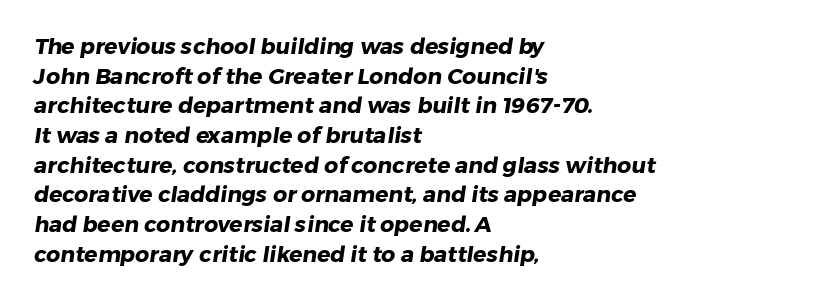
Q: Is the text bold? A: Yes.
Q: Is the text underlined? A: No.
Q: How is the paragraph aligned? A: Left-aligned.
Q: Is the spacing between letters normal or unusually wide? A: Normal.
Q: Is the spacing between lines tight, normal or loose? A: Normal.
